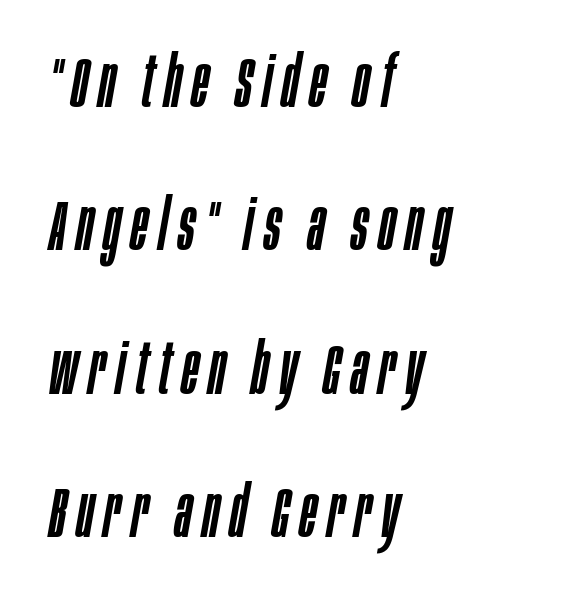
Rule under the text: the space is simply empty. Baseline-to-baseline distance is far greater than the letter height. This rendering uses left alignment, leaving the right contour irregular. Do the characters align in a grid? No, the font is proportional. Does the lettering tilt? It does — this is italic.
